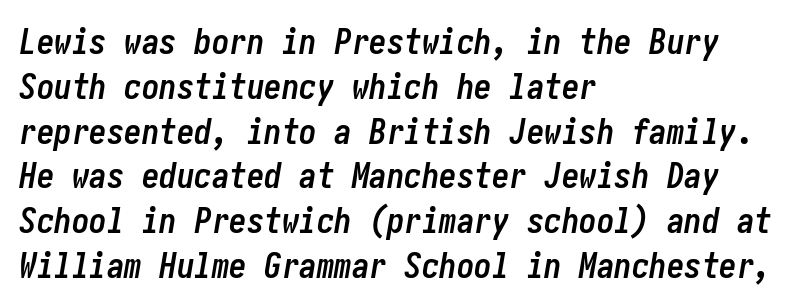
Q: Is the text bold? A: Yes.
Q: Is the text italic (slanted)? A: Yes, it leans right by about 10 degrees.
Q: Is the text underlined? A: No.
Q: How is the paragraph aligned? A: Left-aligned.
Q: Is the spacing between letters normal or unusually wide? A: Normal.
Q: Is the spacing between lines tight, normal or loose? A: Normal.
Q: Width (condensed, normal, or wide)? A: Condensed.
Q: Stroke contrast? A: Low.
Q: x-height? A: Medium.
